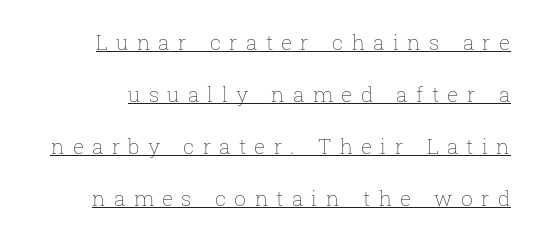
The image shows 21 px text type, upright; set loose line spacing (2.48x), unusually wide letter spacing (+0.39 em), underlined.
